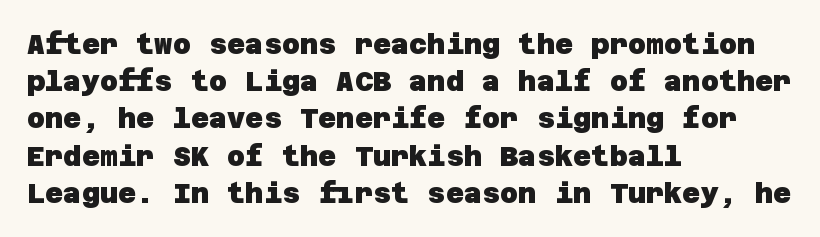
This rendering features lettering with no underline. Short and long lines alike share a common starting point at left. Rows of type keep a routine distance in the vertical direction. Caption: standard tracking, unaltered. The sample has been set heavy, in full bold.
